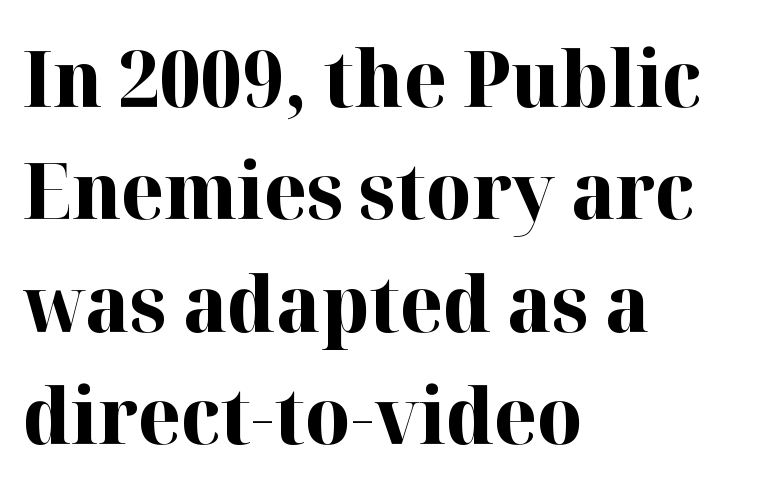
Q: Is the text bold? A: Yes.
Q: Is the text italic (slanted)? A: No, it is upright.
Q: Is the typeface a serif or a sans-serif typeface? A: Serif.
Q: Is the text underlined? A: No.
Q: How is the paragraph aligned? A: Left-aligned.
Q: Is the spacing between letters normal or unusually wide? A: Normal.
Q: Is the spacing between lines tight, normal or loose? A: Normal.
Q: Width (condensed, normal, or wide)? A: Normal.
Q: Stroke contrast? A: High.
Q: x-height? A: Medium.
Q: Monospaced? A: No.
